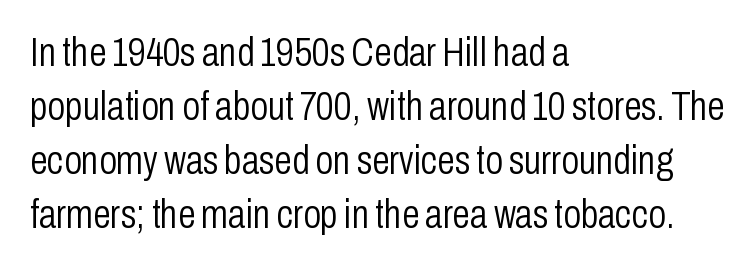
Q: Is the text bold? A: No.
Q: Is the text italic (slanted)? A: No, it is upright.
Q: Is the typeface a serif or a sans-serif typeface? A: Sans-serif.
Q: Is the text underlined? A: No.
Q: How is the paragraph aligned? A: Left-aligned.
Q: Is the spacing between letters normal or unusually wide? A: Normal.
Q: Is the spacing between lines tight, normal or loose? A: Normal.
Q: Width (condensed, normal, or wide)? A: Condensed.
Q: Stroke contrast? A: Low.
Q: x-height? A: Medium.
Q: Monospaced? A: No.
